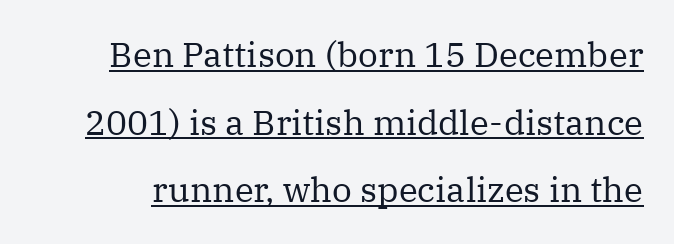
Q: Is the text bold? A: No.
Q: Is the text italic (slanted)? A: No, it is upright.
Q: Is the typeface a serif or a sans-serif typeface? A: Serif.
Q: Is the text underlined? A: Yes.
Q: Is the spacing between letters normal or unusually wide? A: Normal.
Q: Is the spacing between lines tight, normal or loose? A: Loose.
Q: Width (condensed, normal, or wide)? A: Normal.
Q: Stroke contrast? A: Medium.
Q: x-height? A: Medium.
Q: Monospaced? A: No.
